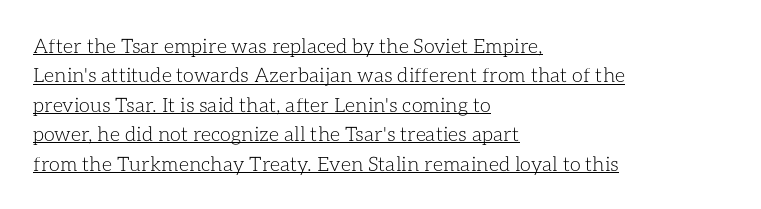
The font sits on the lighter half of the weight spectrum, regular included. Standard letterfit; no display-style spreading of the glyphs. A baseline rule has been typeset under these characters. Tall strokes in this sample are plumb rather than angled.
